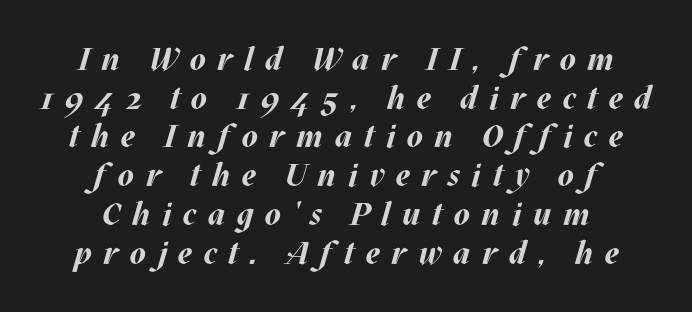
The image shows 32 px bold type, italic (leaning right); set centered, line spacing 1.21x, unusually wide letter spacing (+0.36 em), not underlined; medium stroke contrast and a large x-height.
